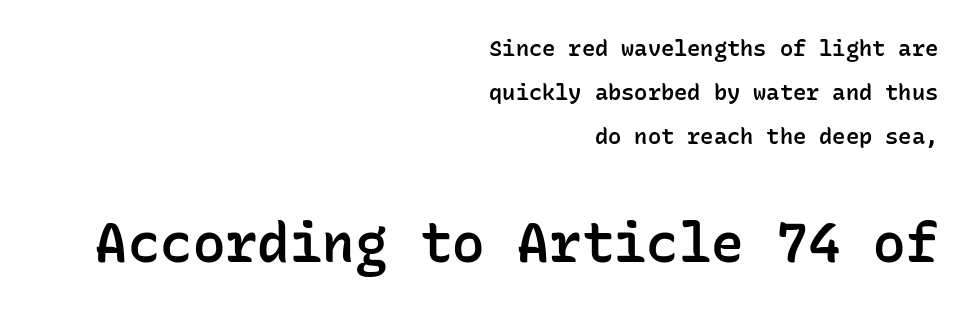
Q: Is the text bold? A: Semi-bold.
Q: Is the text italic (slanted)? A: No, it is upright.
Q: Is the typeface a serif or a sans-serif typeface? A: Sans-serif.
Q: Is the text underlined? A: No.
Q: How is the paragraph aligned? A: Right-aligned.
Q: Is the spacing between letters normal or unusually wide? A: Normal.
Q: Is the spacing between lines tight, normal or loose? A: Loose.
Q: Which block of text is set in a larger size, the first (top) or the second (bottom)? A: The second (bottom) one.
Q: Width (condensed, normal, or wide)? A: Normal.
Q: Stroke contrast? A: Low.
Q: x-height? A: Medium.
Q: Monospaced? A: Yes.
